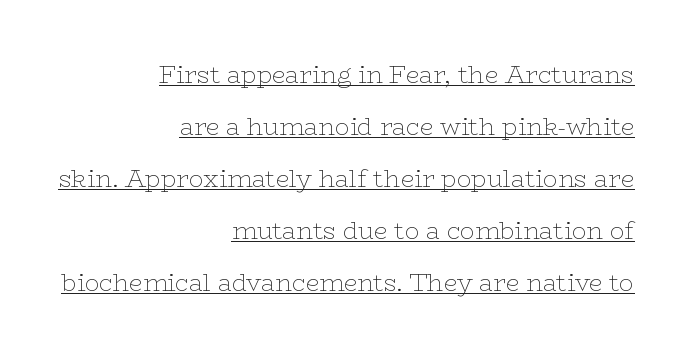
These characters rest on top of a visible drawn line. This rendering leaves character spacing at its baseline value. Is this a heavy cut? Hardly; it is regular or lighter. In CSS terms this would be text-align: right. Does the leading feel generous? Absolutely, it's lavish.
